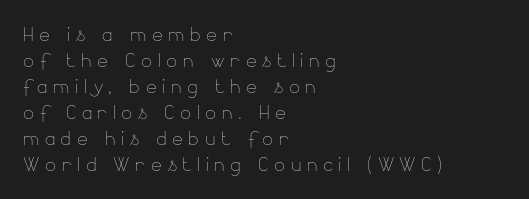
Q: Is the text bold? A: No.
Q: Is the text italic (slanted)? A: No, it is upright.
Q: Is the text underlined? A: No.
Q: How is the paragraph aligned? A: Left-aligned.
Q: Is the spacing between letters normal or unusually wide? A: Unusually wide.
Q: Is the spacing between lines tight, normal or loose? A: Tight.
